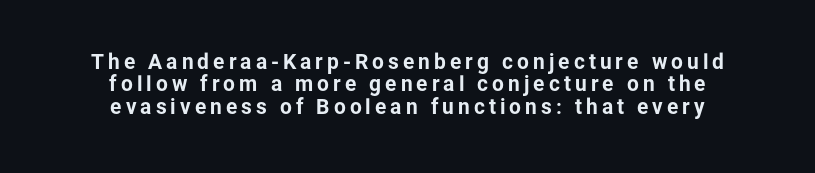
Q: Is the text bold? A: Yes.
Q: Is the text italic (slanted)? A: No, it is upright.
Q: Is the text underlined? A: No.
Q: How is the paragraph aligned? A: Centered.
Q: Is the spacing between lines tight, normal or loose? A: Tight.
